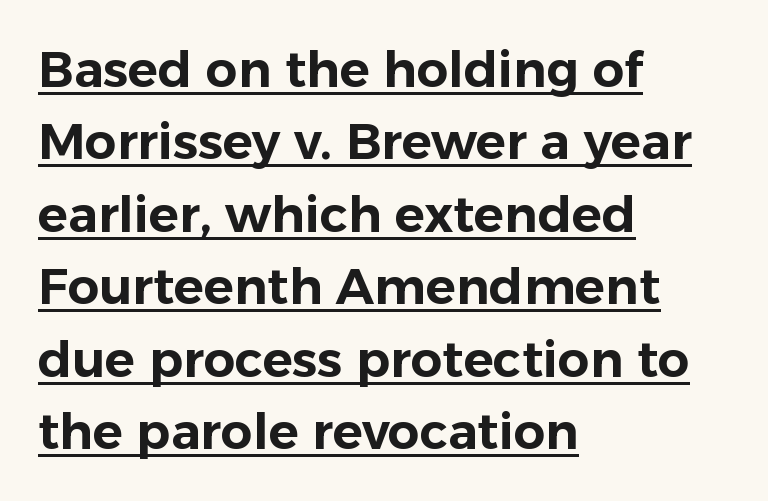
Q: Is the text italic (slanted)? A: No, it is upright.
Q: Is the typeface a serif or a sans-serif typeface? A: Sans-serif.
Q: Is the text underlined? A: Yes.
Q: How is the paragraph aligned? A: Left-aligned.
Q: Is the spacing between letters normal or unusually wide? A: Normal.
Q: Is the spacing between lines tight, normal or loose? A: Normal.
Q: Width (condensed, normal, or wide)? A: Normal.
Q: Stroke contrast? A: Low.
Q: x-height? A: Medium.
Q: Monospaced? A: No.
